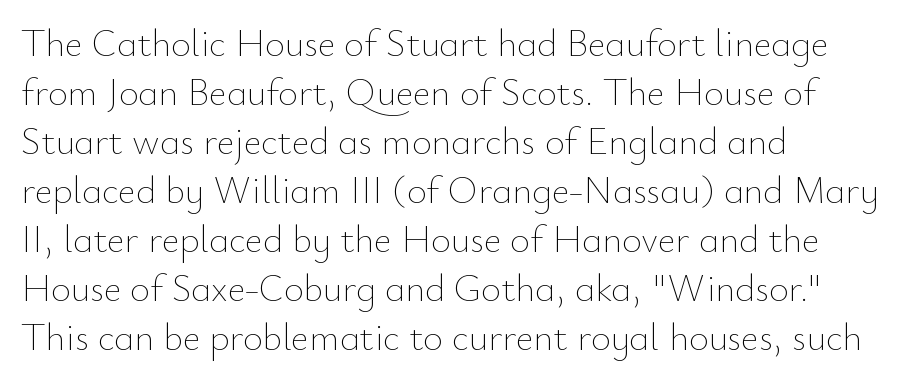
Q: Is the text bold? A: No.
Q: Is the text italic (slanted)? A: No, it is upright.
Q: Is the text underlined? A: No.
Q: How is the paragraph aligned? A: Left-aligned.
Q: Is the spacing between letters normal or unusually wide? A: Normal.
Q: Is the spacing between lines tight, normal or loose? A: Normal.
Q: Width (condensed, normal, or wide)? A: Normal.
Q: Stroke contrast? A: Low.
Q: x-height? A: Small.
Q: Monospaced? A: No.
